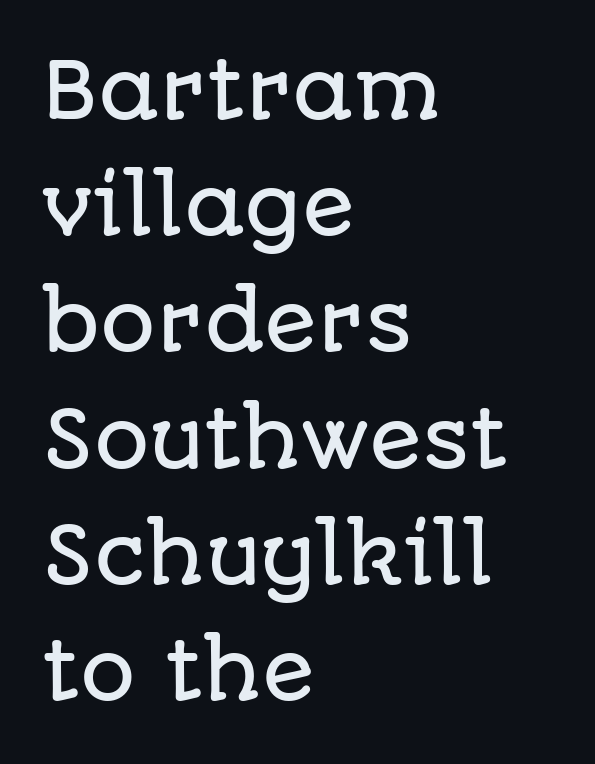
{"serif": "no", "italic": "no", "width": "normal", "stroke_contrast": "low", "x_height": "large", "monospaced": "no", "underline": "no", "align": "left", "line_spacing": "normal", "line_spacing_ratio": 1.49, "letter_spacing": "normal", "letter_spacing_em": 0.0, "glyph_px": 78}
